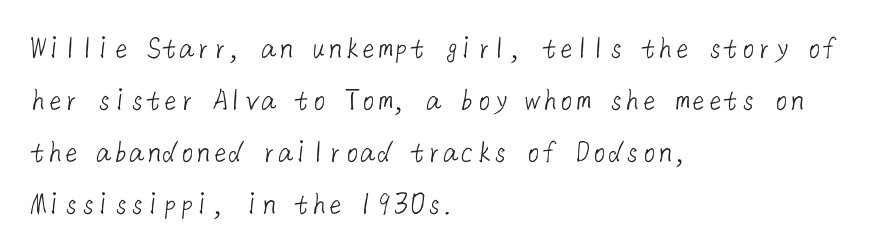
Does the copy run flush right? No — it runs flush left. The font is comparable to plain body text, perhaps lighter. Words appear dense and cohesive because spacing is normal. The font family rendered here belongs to the sans-serif group. The gap between lines stays unmarked. The space between consecutive lines is moderate.
